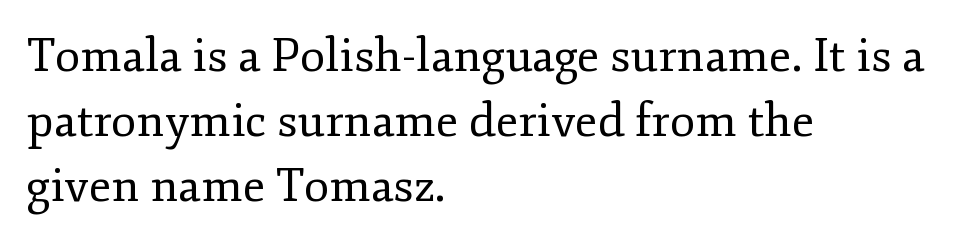
{"serif": "yes", "italic": "no", "bold": "no", "weight": "regular", "width": "normal", "stroke_contrast": "low", "x_height": "small", "monospaced": "no", "underline": "no", "align": "left", "line_spacing": "normal", "line_spacing_ratio": 1.41, "letter_spacing": "normal", "letter_spacing_em": 0.0, "glyph_px": 46}
